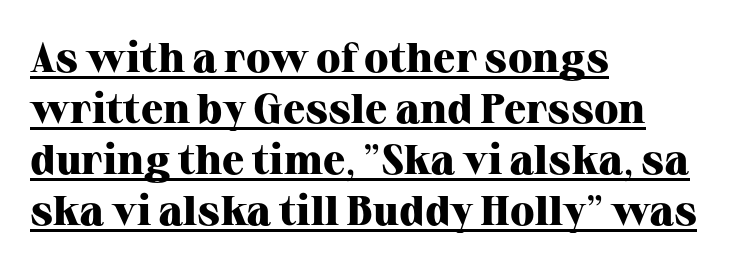
Q: Is the text bold? A: Yes.
Q: Is the text italic (slanted)? A: No, it is upright.
Q: Is the typeface a serif or a sans-serif typeface? A: Serif.
Q: Is the text underlined? A: Yes.
Q: How is the paragraph aligned? A: Left-aligned.
Q: Is the spacing between letters normal or unusually wide? A: Normal.
Q: Width (condensed, normal, or wide)? A: Normal.
Q: Stroke contrast? A: High.
Q: x-height? A: Medium.
Q: Monospaced? A: No.
